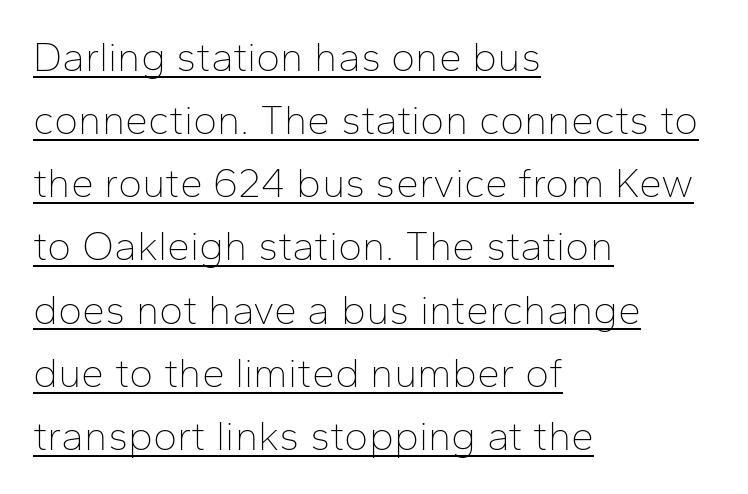
Here the designer chose a conventional face with non-uniform glyph widths. Notice how descenders clear the ascenders below comfortably — that's standard leading. Heaviness? Minimal to ordinary, like unemphasized prose. Casual observation: everything's shoved over to the left. Inter-character spacing is left at the font's built-in metrics.
